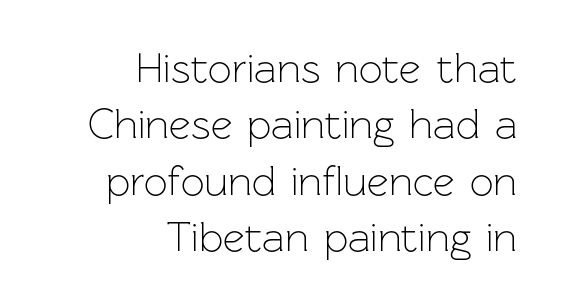
{"serif": "no", "italic": "no", "bold": "no", "weight": "light", "width": "normal", "stroke_contrast": "low", "x_height": "medium", "monospaced": "no", "underline": "no", "align": "right", "line_spacing": "normal", "line_spacing_ratio": 1.34, "letter_spacing": "normal", "letter_spacing_em": 0.0, "glyph_px": 42}
